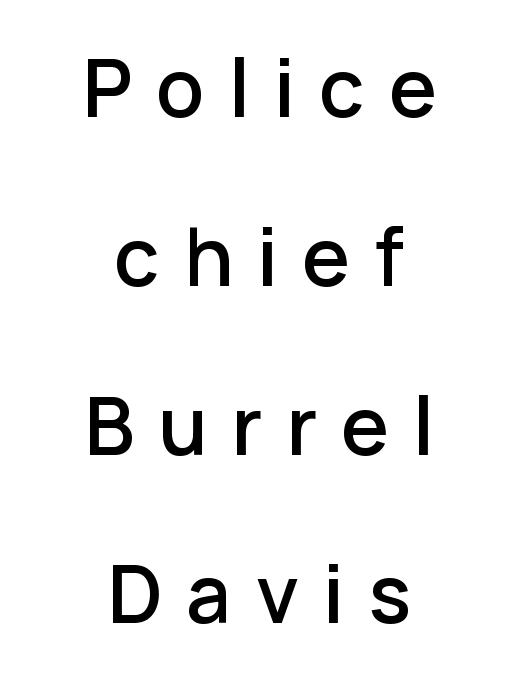
The image shows 80 px sans-serif type, upright; set centered, loose line spacing (2.11x), unusually wide letter spacing (+0.3 em), not underlined; low stroke contrast and a medium x-height.
